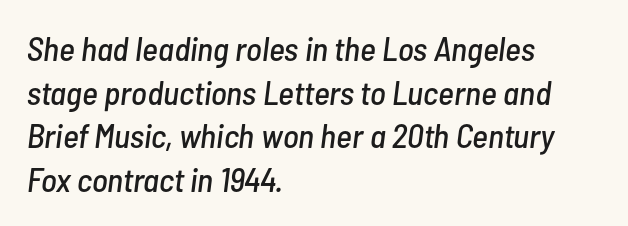
Q: Is the text italic (slanted)? A: Yes, it leans right by about 7 degrees.
Q: Is the text underlined? A: No.
Q: How is the paragraph aligned? A: Left-aligned.
Q: Is the spacing between letters normal or unusually wide? A: Normal.
Q: Is the spacing between lines tight, normal or loose? A: Normal.
Q: Width (condensed, normal, or wide)? A: Condensed.
Q: Stroke contrast? A: Low.
Q: x-height? A: Medium.
Q: Monospaced? A: No.
